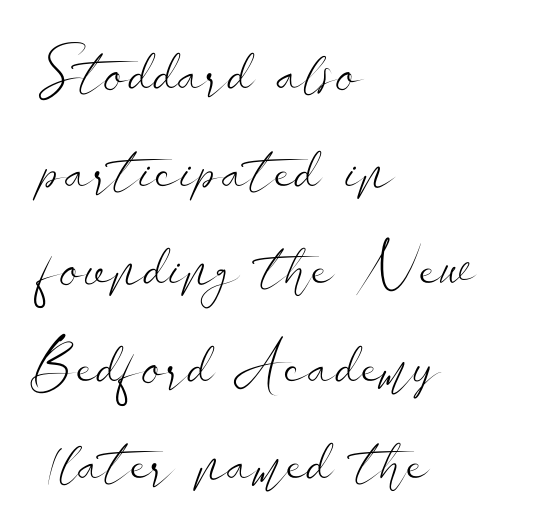
{"serif": "no", "bold": "no", "weight": "light", "width": "wide", "stroke_contrast": "low", "x_height": "small", "monospaced": "no", "underline": "no", "align": "left", "line_spacing": "normal", "line_spacing_ratio": 1.6, "letter_spacing": "normal", "letter_spacing_em": 0.0, "glyph_px": 61}
